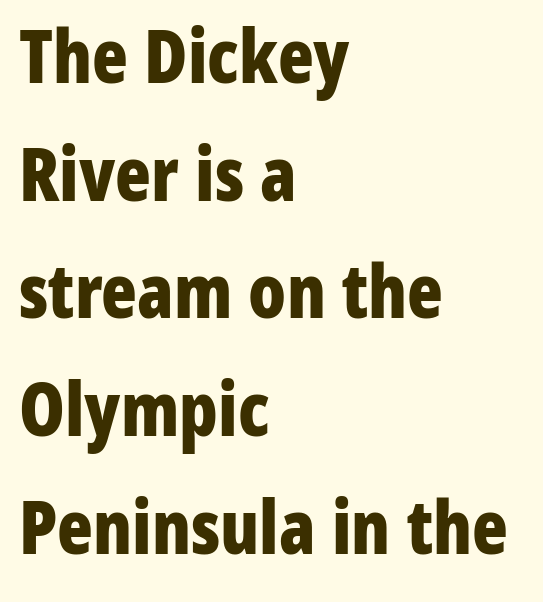
The gap between lines stays unmarked. The characters look thick and weighty, a clear bold. Letterform terminals end flat and unadorned throughout the passage. Posture: upright roman. Does the copy run flush right? No — it runs flush left.
